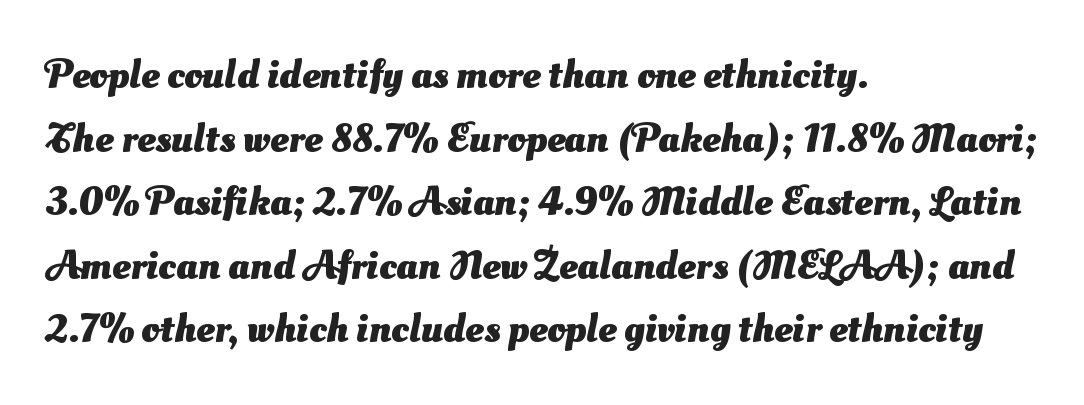
Does the type have serifs? No, each stem ends abruptly. Nobody touched the tracking dial on this one. Students, this is bold: see how much ink each stroke carries. The text block is weighted toward the left margin, trailing off unevenly rightward.
